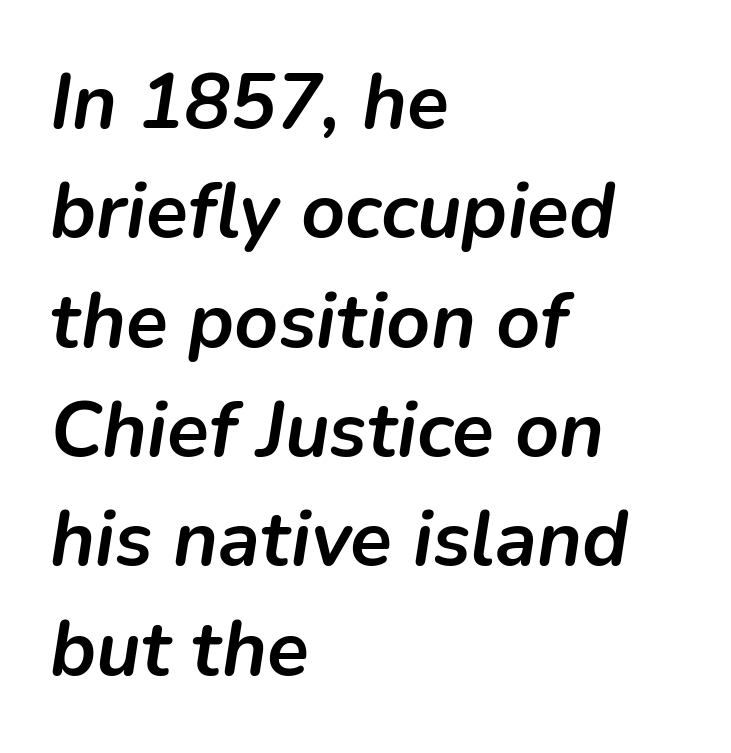
The passage shown is emphatically bold. No extra tracking has been applied to these lines. The lines in this sample share a left origin and differ only in where they stop. Quick note: interline space is typical. The passage shown is typed in a proportional face where columns would drift. The foot of each line stays bare and open.
